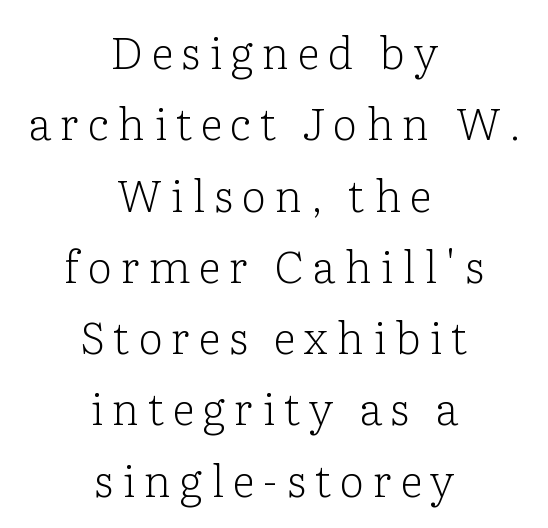
Q: Is the text bold? A: No.
Q: Is the text italic (slanted)? A: No, it is upright.
Q: Is the typeface a serif or a sans-serif typeface? A: Serif.
Q: Is the text underlined? A: No.
Q: How is the paragraph aligned? A: Centered.
Q: Is the spacing between letters normal or unusually wide? A: Unusually wide.
Q: Is the spacing between lines tight, normal or loose? A: Normal.
Q: Width (condensed, normal, or wide)? A: Normal.
Q: Stroke contrast? A: Low.
Q: x-height? A: Medium.
Q: Monospaced? A: No.
